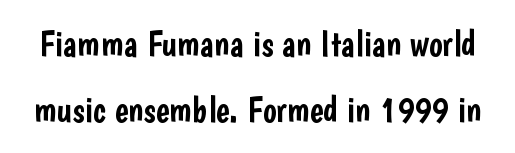
Q: Is the text italic (slanted)? A: No, it is upright.
Q: Is the typeface a serif or a sans-serif typeface? A: Sans-serif.
Q: Is the text underlined? A: No.
Q: Is the spacing between letters normal or unusually wide? A: Normal.
Q: Width (condensed, normal, or wide)? A: Condensed.
Q: Stroke contrast? A: Low.
Q: x-height? A: Medium.
Q: Monospaced? A: No.
